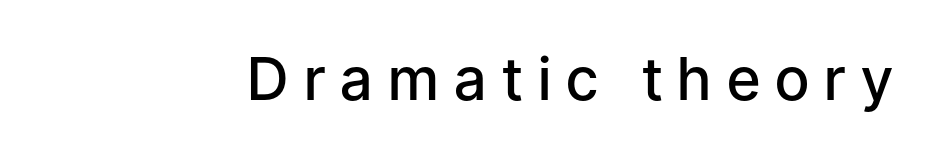
{"serif": "no", "italic": "no", "bold": "semi", "weight": "semibold", "width": "normal", "stroke_contrast": "low", "x_height": "medium", "monospaced": "no", "underline": "no", "letter_spacing": "wide", "letter_spacing_em": 0.26, "glyph_px": 59}
